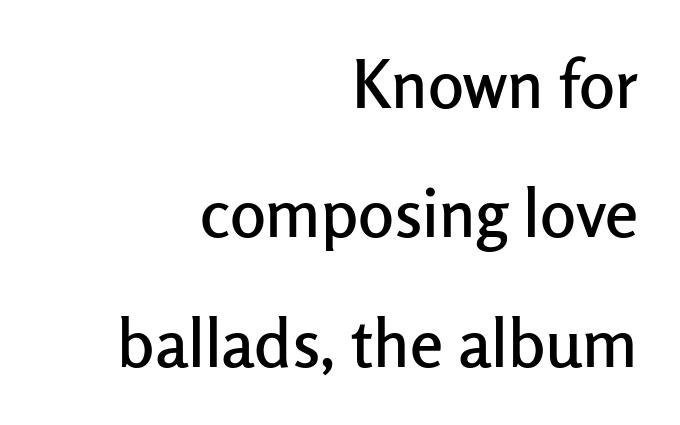
Q: Is the text italic (slanted)? A: No, it is upright.
Q: Is the typeface a serif or a sans-serif typeface? A: Sans-serif.
Q: Is the text underlined? A: No.
Q: How is the paragraph aligned? A: Right-aligned.
Q: Is the spacing between letters normal or unusually wide? A: Normal.
Q: Is the spacing between lines tight, normal or loose? A: Loose.
Q: Width (condensed, normal, or wide)? A: Normal.
Q: Stroke contrast? A: Low.
Q: x-height? A: Medium.
Q: Monospaced? A: No.
